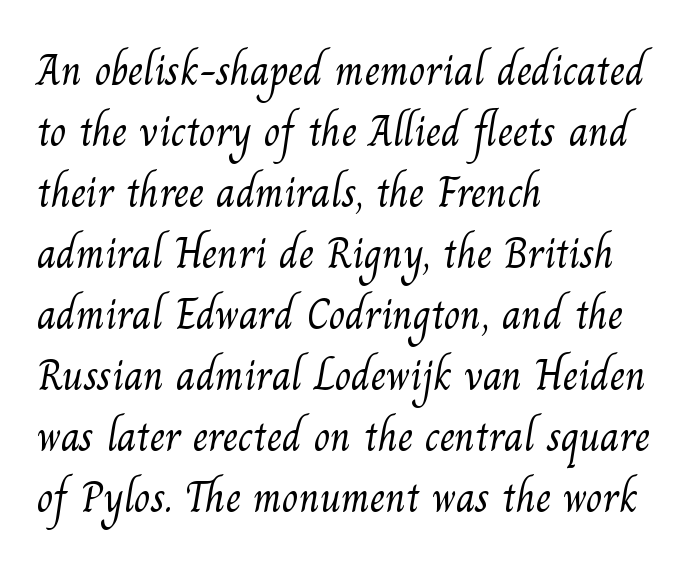
{"serif": "yes", "bold": "no", "weight": "light", "width": "normal", "stroke_contrast": "medium", "x_height": "small", "monospaced": "no", "underline": "no", "align": "left", "line_spacing": "normal", "line_spacing_ratio": 1.42, "letter_spacing": "normal", "letter_spacing_em": 0.0, "glyph_px": 43}
